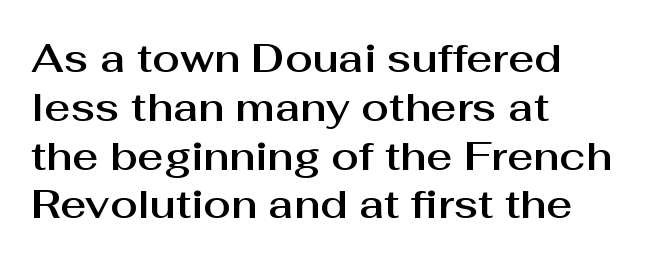
{"serif": "no", "italic": "no", "width": "normal", "stroke_contrast": "medium", "x_height": "medium", "monospaced": "no", "underline": "no", "align": "left", "line_spacing_ratio": 1.22, "letter_spacing": "normal", "letter_spacing_em": 0.0, "glyph_px": 40}
